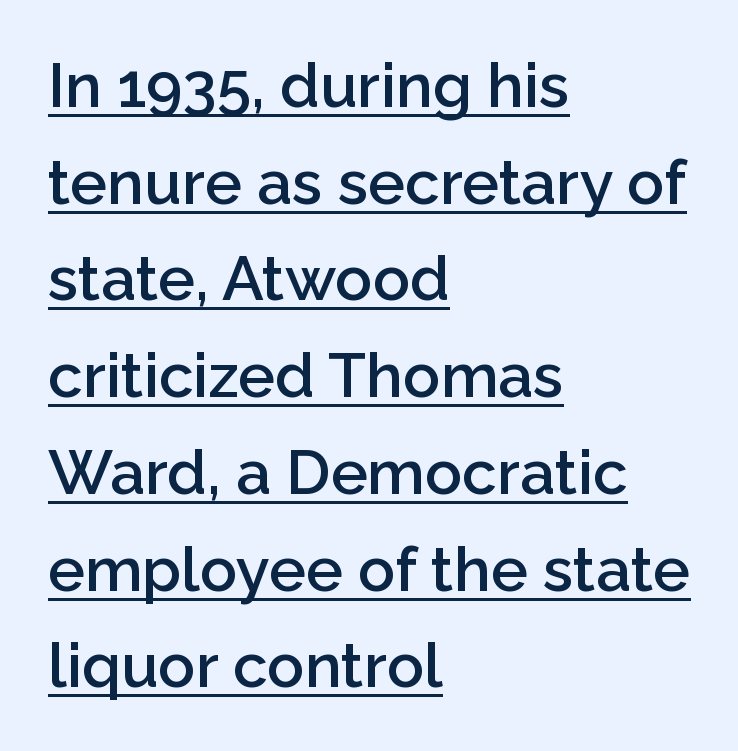
{"serif": "no", "italic": "no", "bold": "semi", "weight": "semibold", "width": "normal", "stroke_contrast": "low", "x_height": "medium", "monospaced": "no", "underline": "yes", "align": "left", "line_spacing": "normal", "line_spacing_ratio": 1.56, "letter_spacing": "normal", "letter_spacing_em": 0.0, "glyph_px": 62}
